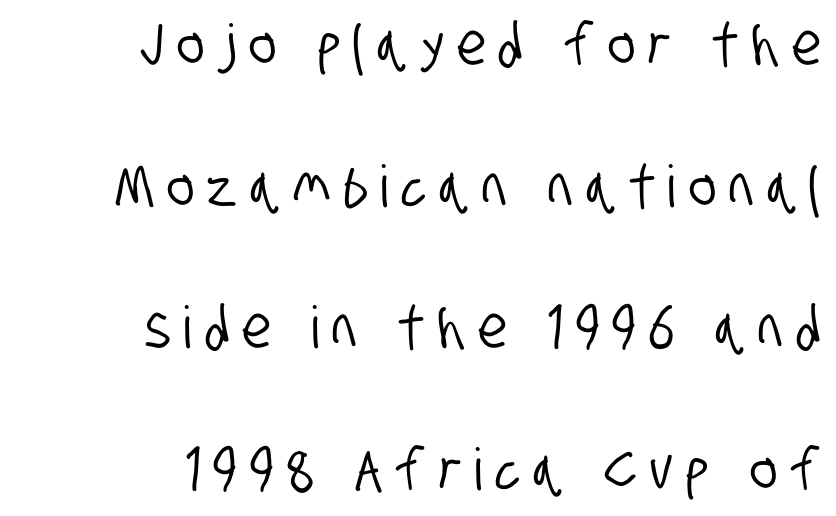
The vertical gap from one line to the next is large. Spacing verdict: proportional, widths tailored to each character. The gap between lines stays unmarked. Letter spacing: wide. Leftover space on each line is placed entirely before the opening word. Nope, no serifs anywhere on these letters.
